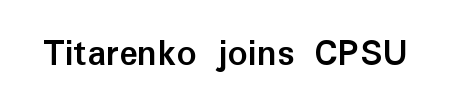
{"serif": "no", "italic": "no", "bold": "yes", "weight": "semibold", "width": "normal", "stroke_contrast": "low", "x_height": "medium", "monospaced": "no", "underline": "no", "letter_spacing": "normal", "letter_spacing_em": 0.0, "glyph_px": 39}
